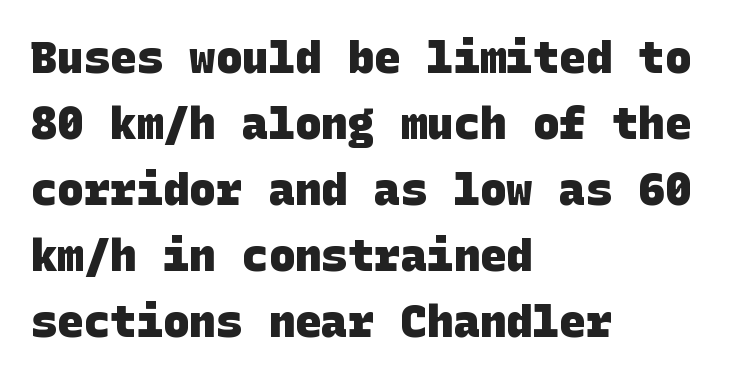
{"serif": "no", "bold": "yes", "weight": "heavy", "width": "normal", "stroke_contrast": "low", "x_height": "large", "underline": "no", "align": "left", "line_spacing": "normal", "line_spacing_ratio": 1.5, "letter_spacing": "normal", "letter_spacing_em": 0.0, "glyph_px": 44}
